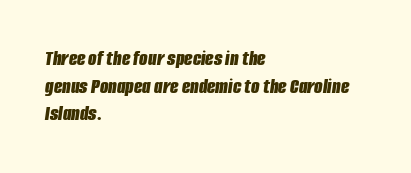
Q: Is the text bold? A: Yes.
Q: Is the text italic (slanted)? A: Yes, it leans right by about 8 degrees.
Q: Is the text underlined? A: No.
Q: How is the paragraph aligned? A: Left-aligned.
Q: Is the spacing between letters normal or unusually wide? A: Normal.
Q: Is the spacing between lines tight, normal or loose? A: Normal.
